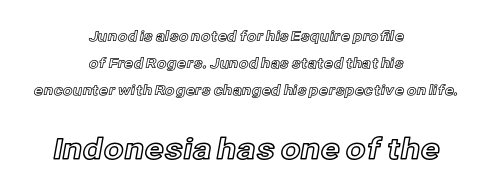
Short note: letters normally spaced. Size contrast runs from small at the top to large at the bottom. These lines stack symmetrically, like a column narrowing and widening about its center. Decoration check: the copy has no underline.
